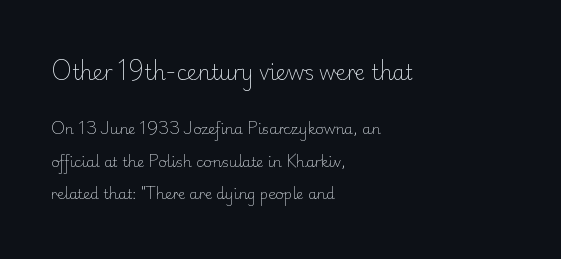
The image shows 20 px text type, upright; set left-aligned, loose line spacing (2.34x), normal letter spacing, not underlined; the first (top) block is 1.43x larger.
